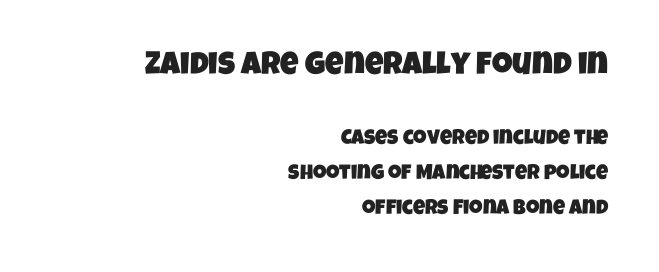
{"serif": "no", "width": "condensed", "stroke_contrast": "low", "x_height": "large", "monospaced": "no", "underline": "no", "align": "right", "line_spacing": "normal", "line_spacing_ratio": 1.65, "letter_spacing": "normal", "letter_spacing_em": 0.0, "larger_block": "first", "size_ratio": 1.52, "glyph_px": 32}
